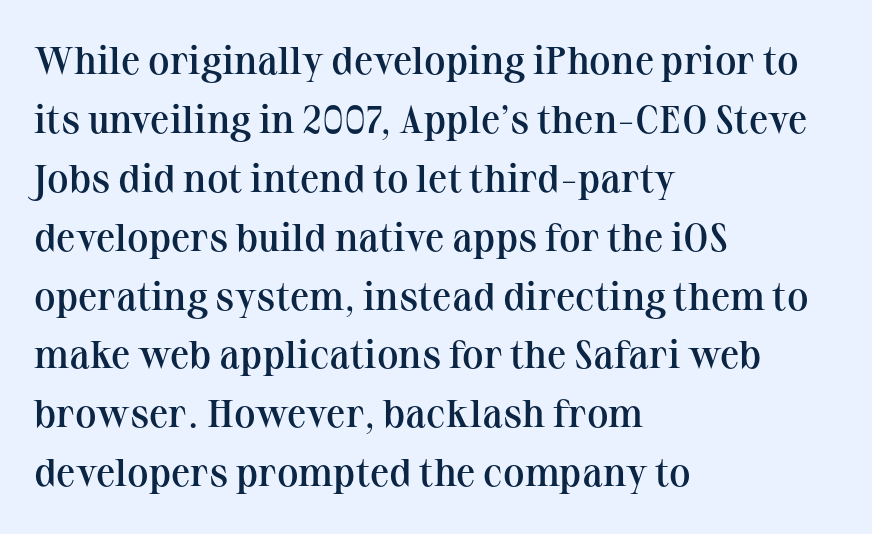
Q: Is the text bold? A: Semi-bold.
Q: Is the text italic (slanted)? A: No, it is upright.
Q: Is the typeface a serif or a sans-serif typeface? A: Serif.
Q: Is the text underlined? A: No.
Q: How is the paragraph aligned? A: Left-aligned.
Q: Is the spacing between letters normal or unusually wide? A: Normal.
Q: Is the spacing between lines tight, normal or loose? A: Normal.
Q: Width (condensed, normal, or wide)? A: Normal.
Q: Stroke contrast? A: Medium.
Q: x-height? A: Medium.
Q: Monospaced? A: No.
